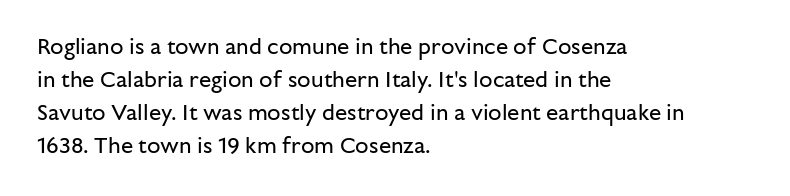
The image shows 22 px text type, upright; set left-aligned, normal line spacing (1.5x), normal letter spacing, not underlined.
